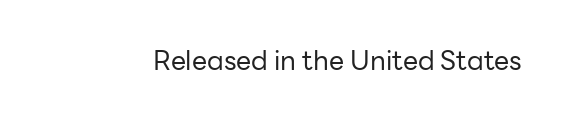
The image shows 27 px text type, upright; set normal letter spacing, not underlined.
